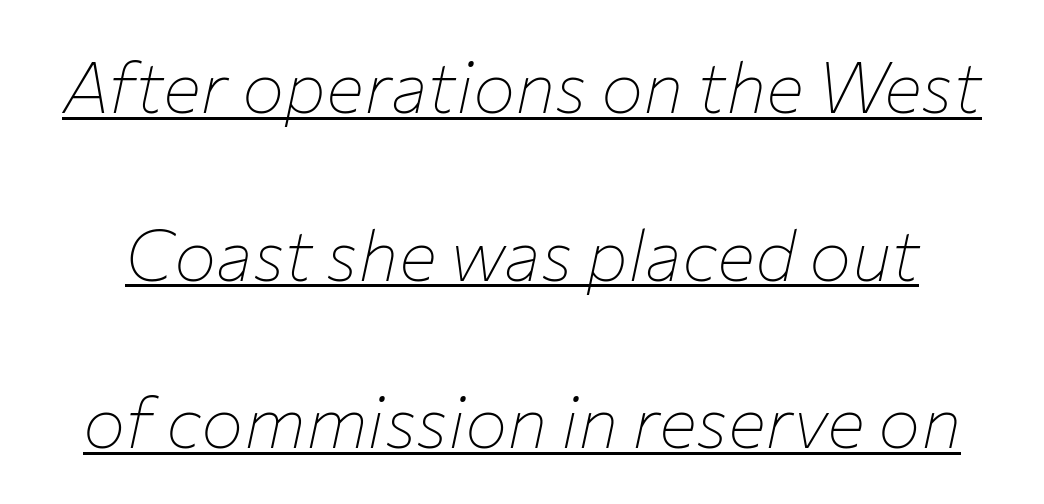
Tall strokes in this sample are angled rather than plumb. Inter-character spacing is left at the font's built-in metrics. Every word sits above its own underline. Spacing verdict: proportional, widths tailored to each character. Each new line begins a long way beneath the previous one.
